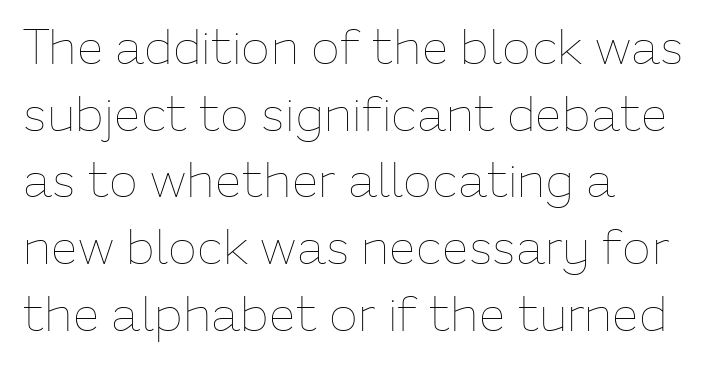
{"italic": "no", "bold": "no", "weight": "thin", "width": "normal", "stroke_contrast": "low", "x_height": "medium", "monospaced": "no", "underline": "no", "align": "left", "line_spacing": "normal", "line_spacing_ratio": 1.39, "letter_spacing": "normal", "letter_spacing_em": 0.0, "glyph_px": 48}
